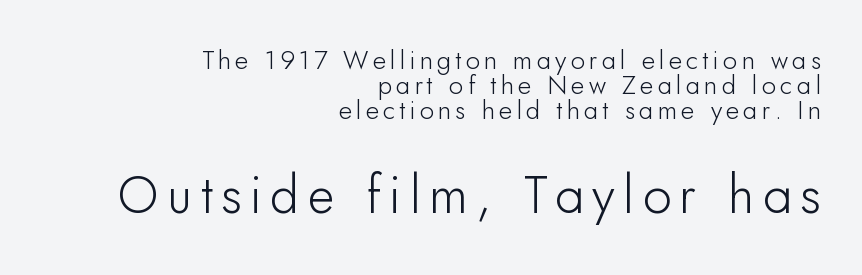
Q: Is the text italic (slanted)? A: No, it is upright.
Q: Is the typeface a serif or a sans-serif typeface? A: Sans-serif.
Q: Is the text underlined? A: No.
Q: How is the paragraph aligned? A: Right-aligned.
Q: Is the spacing between lines tight, normal or loose? A: Tight.
Q: Which block of text is set in a larger size, the first (top) or the second (bottom)? A: The second (bottom) one.
Q: Width (condensed, normal, or wide)? A: Normal.
Q: Stroke contrast? A: Low.
Q: x-height? A: Small.
Q: Monospaced? A: No.
